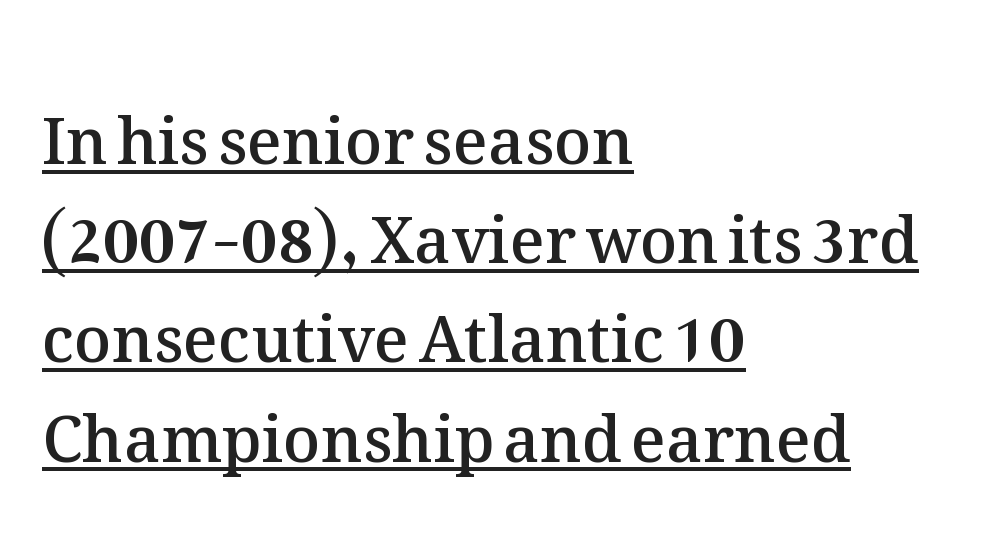
Q: Is the text bold? A: Semi-bold.
Q: Is the text italic (slanted)? A: No, it is upright.
Q: Is the text underlined? A: Yes.
Q: How is the paragraph aligned? A: Left-aligned.
Q: Is the spacing between letters normal or unusually wide? A: Normal.
Q: Is the spacing between lines tight, normal or loose? A: Normal.
Q: Width (condensed, normal, or wide)? A: Normal.
Q: Stroke contrast? A: Medium.
Q: x-height? A: Medium.
Q: Monospaced? A: No.
